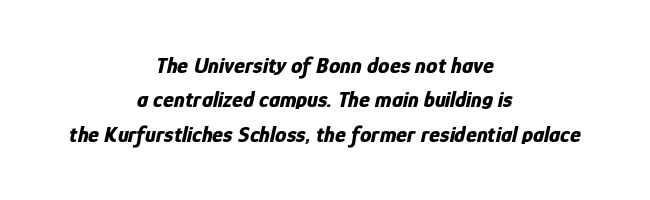
Q: Is the text bold? A: Yes.
Q: Is the text italic (slanted)? A: Yes, it leans right by about 12 degrees.
Q: Is the text underlined? A: No.
Q: How is the paragraph aligned? A: Centered.
Q: Is the spacing between letters normal or unusually wide? A: Normal.
Q: Is the spacing between lines tight, normal or loose? A: Normal.
